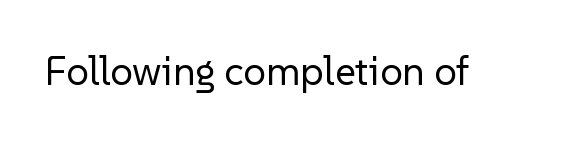
The image shows 40 px regular-weight sans-serif type, upright; set normal letter spacing, not underlined; low stroke contrast and a medium x-height.
